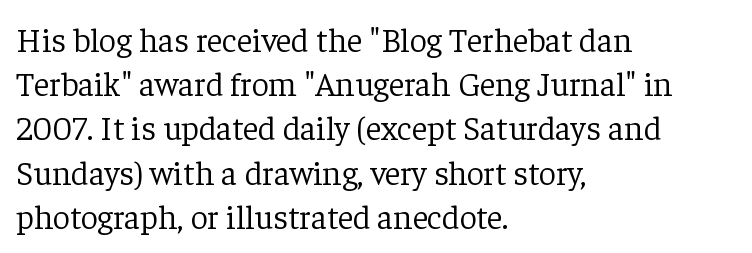
The image shows 34 px light serif type, upright; set left-aligned, normal line spacing (1.3x), normal letter spacing, not underlined; low stroke contrast and a medium x-height.
